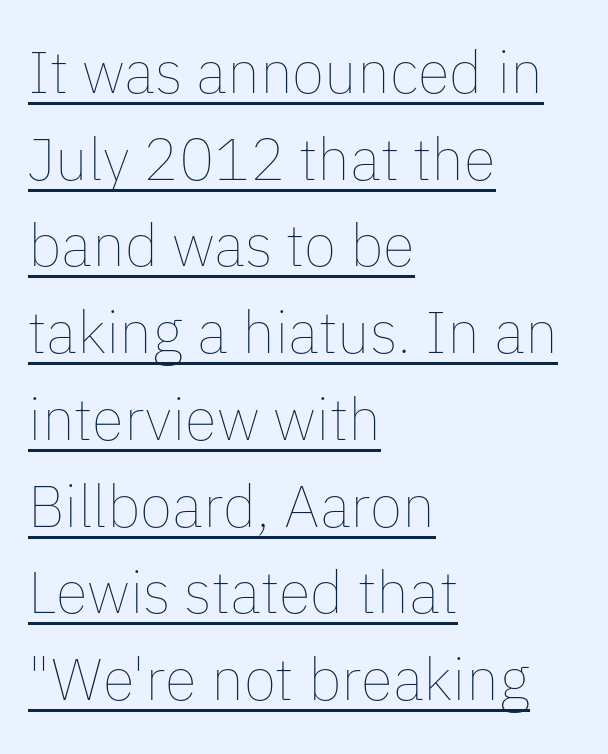
{"italic": "no", "bold": "no", "weight": "thin", "width": "normal", "stroke_contrast": "low", "x_height": "medium", "monospaced": "no", "underline": "yes", "align": "left", "line_spacing": "normal", "line_spacing_ratio": 1.47, "letter_spacing": "normal", "letter_spacing_em": 0.0, "glyph_px": 59}
